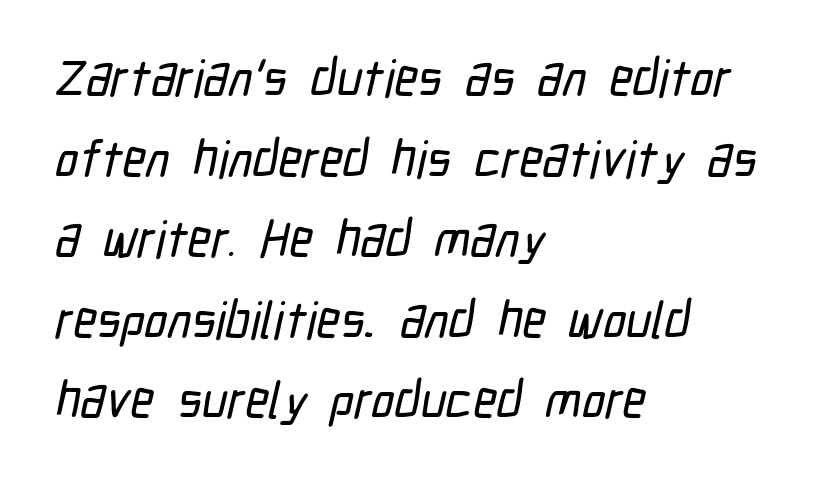
{"serif": "no", "width": "condensed", "stroke_contrast": "low", "x_height": "medium", "monospaced": "no", "underline": "no", "align": "left", "line_spacing": "normal", "line_spacing_ratio": 1.58, "letter_spacing": "normal", "letter_spacing_em": 0.0, "glyph_px": 51}
